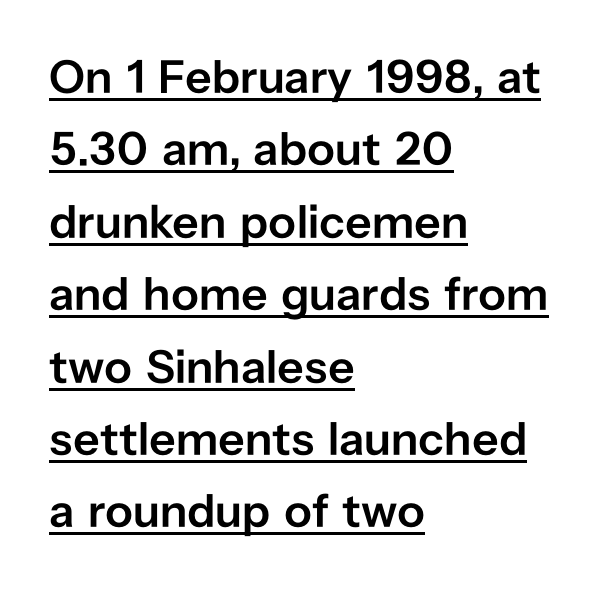
Q: Is the text bold? A: Semi-bold.
Q: Is the text italic (slanted)? A: No, it is upright.
Q: Is the typeface a serif or a sans-serif typeface? A: Sans-serif.
Q: Is the text underlined? A: Yes.
Q: How is the paragraph aligned? A: Left-aligned.
Q: Is the spacing between letters normal or unusually wide? A: Normal.
Q: Is the spacing between lines tight, normal or loose? A: Normal.
Q: Width (condensed, normal, or wide)? A: Normal.
Q: Stroke contrast? A: Low.
Q: x-height? A: Medium.
Q: Monospaced? A: No.
